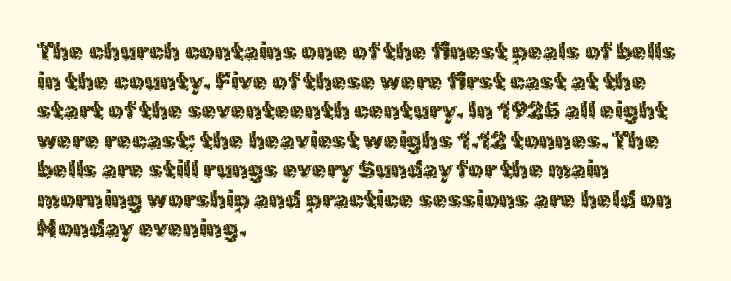
The rag falls on the right side of this text block. This sample uses an upright cut, with every glyph sitting square on the baseline. This sample uses plain, unmodified letter spacing. The strip under each line holds only bare page.
